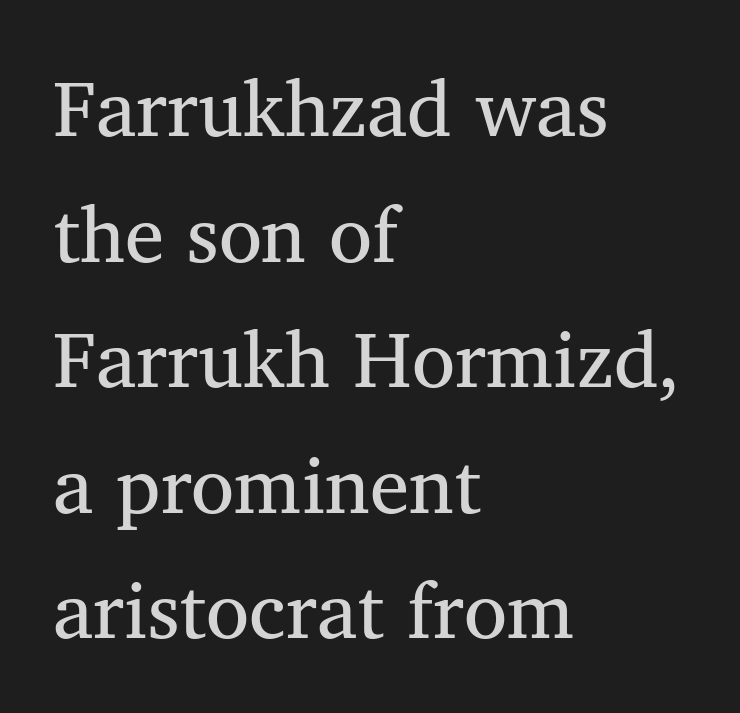
{"serif": "yes", "italic": "no", "bold": "no", "weight": "regular", "width": "normal", "stroke_contrast": "medium", "x_height": "medium", "monospaced": "no", "underline": "no", "align": "left", "line_spacing": "normal", "line_spacing_ratio": 1.59, "letter_spacing": "normal", "letter_spacing_em": 0.0, "glyph_px": 79}
